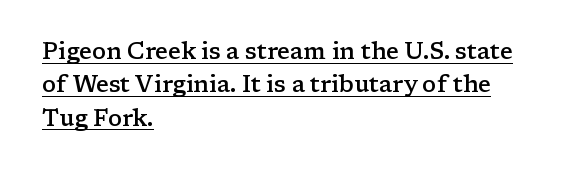
The image shows 23 px text type, upright; set left-aligned, normal line spacing (1.45x), normal letter spacing, underlined.
